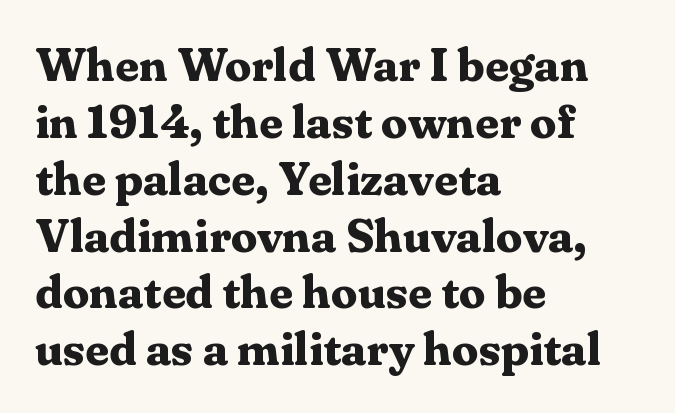
{"serif": "yes", "italic": "no", "bold": "yes", "weight": "bold", "width": "normal", "stroke_contrast": "medium", "x_height": "medium", "monospaced": "no", "underline": "no", "align": "left", "line_spacing_ratio": 1.21, "letter_spacing": "normal", "letter_spacing_em": 0.0, "glyph_px": 47}
